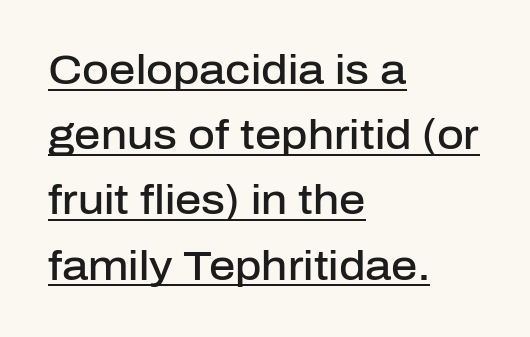
Q: Is the text bold? A: Semi-bold.
Q: Is the text italic (slanted)? A: No, it is upright.
Q: Is the typeface a serif or a sans-serif typeface? A: Sans-serif.
Q: Is the text underlined? A: Yes.
Q: How is the paragraph aligned? A: Left-aligned.
Q: Is the spacing between letters normal or unusually wide? A: Normal.
Q: Is the spacing between lines tight, normal or loose? A: Normal.
Q: Width (condensed, normal, or wide)? A: Normal.
Q: Stroke contrast? A: Low.
Q: x-height? A: Medium.
Q: Monospaced? A: No.
